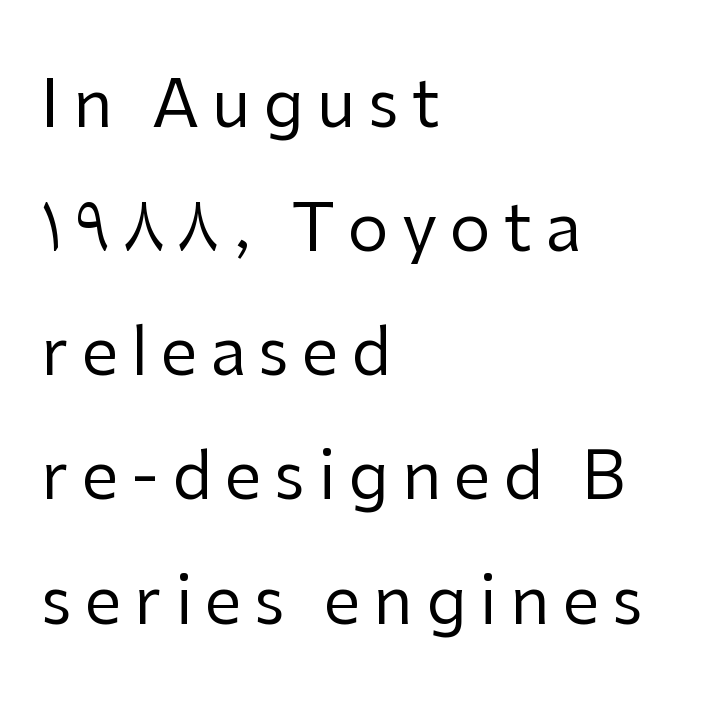
{"serif": "no", "italic": "no", "bold": "no", "weight": "regular", "width": "normal", "stroke_contrast": "low", "x_height": "medium", "monospaced": "no", "underline": "no", "align": "left", "line_spacing": "loose", "line_spacing_ratio": 1.91, "letter_spacing": "wide", "letter_spacing_em": 0.2, "glyph_px": 65}
